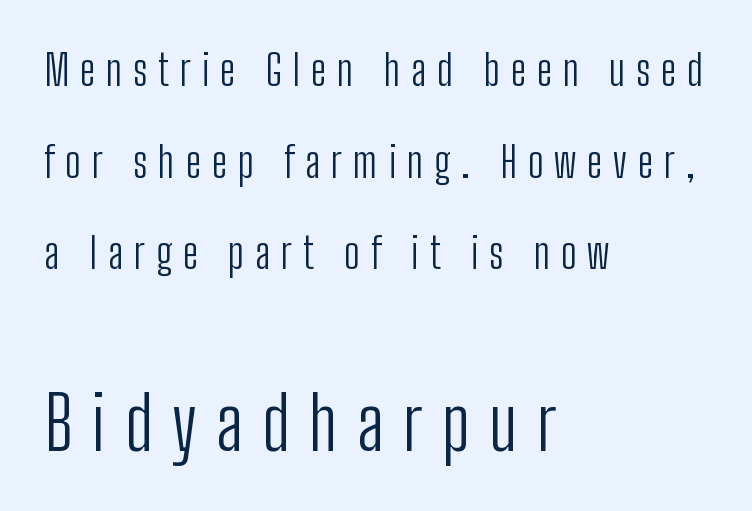
The image shows 74 px light, condensed sans-serif type, upright; set left-aligned, loose line spacing (2.18x), unusually wide letter spacing (+0.26 em), not underlined; the second (bottom) block is 1.76x larger; low stroke contrast and a medium x-height.
